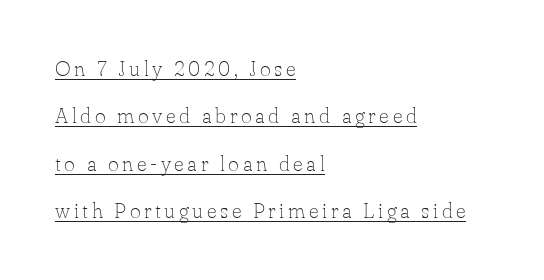
{"italic": "no", "bold": "no", "underline": "yes", "align": "left", "line_spacing": "loose", "line_spacing_ratio": 2.26, "glyph_px": 21}
